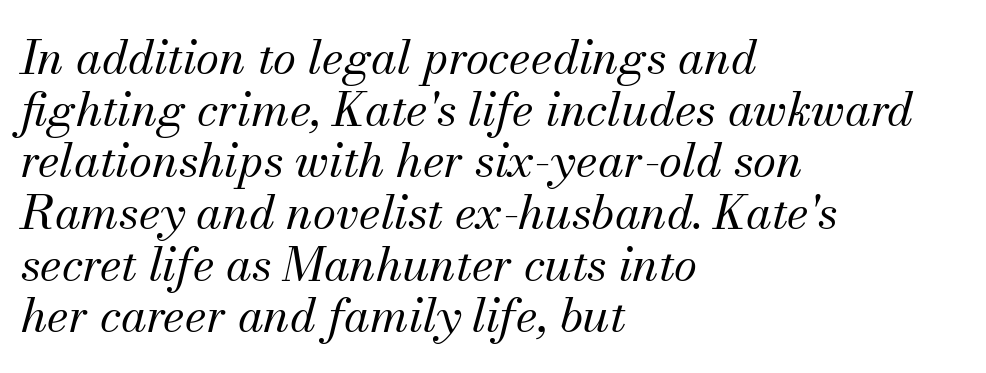
The image shows 47 px regular-weight serif type, italic (leaning right); set left-aligned, tight line spacing (1.1x), normal letter spacing, not underlined; medium stroke contrast and a small x-height.
